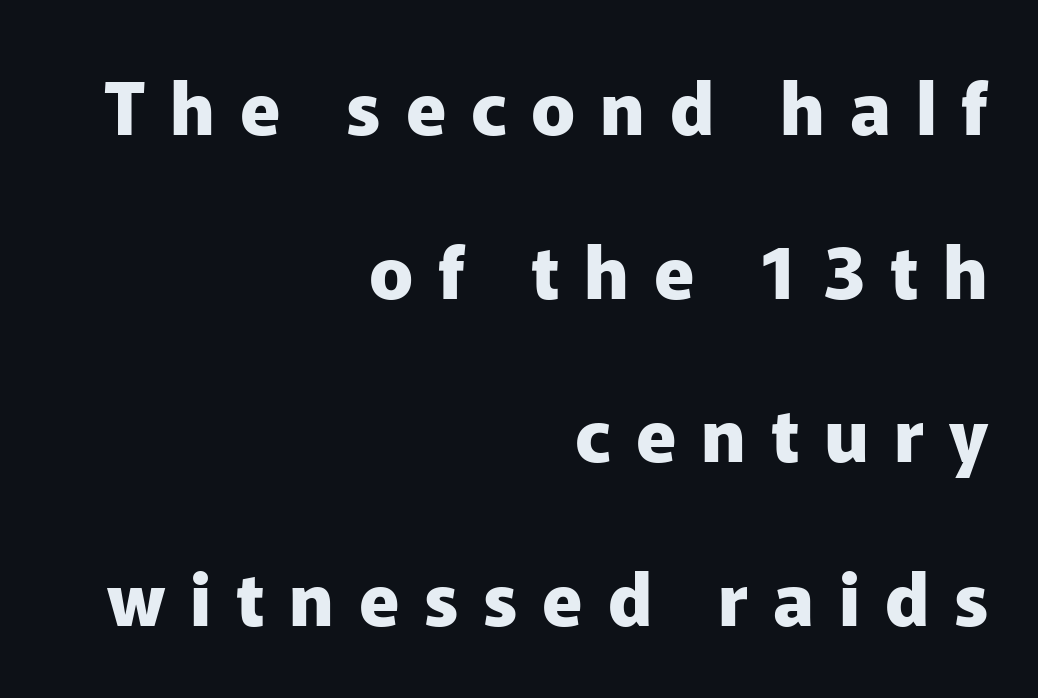
Q: Is the text bold? A: Yes.
Q: Is the text italic (slanted)? A: No, it is upright.
Q: Is the typeface a serif or a sans-serif typeface? A: Sans-serif.
Q: Is the text underlined? A: No.
Q: How is the paragraph aligned? A: Right-aligned.
Q: Is the spacing between letters normal or unusually wide? A: Unusually wide.
Q: Is the spacing between lines tight, normal or loose? A: Loose.
Q: Width (condensed, normal, or wide)? A: Normal.
Q: Stroke contrast? A: Low.
Q: x-height? A: Medium.
Q: Monospaced? A: No.
